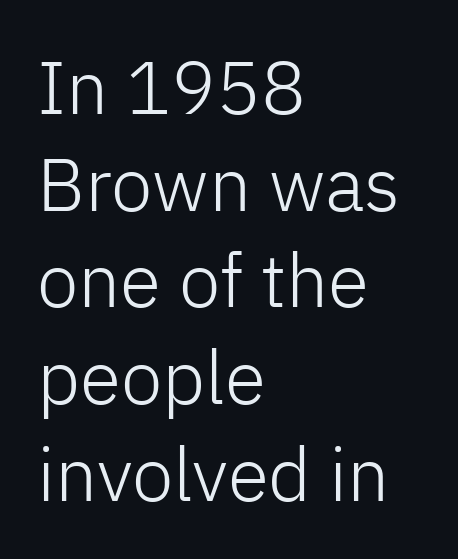
{"serif": "no", "italic": "no", "bold": "no", "weight": "light", "width": "normal", "stroke_contrast": "low", "x_height": "medium", "monospaced": "no", "underline": "no", "align": "left", "line_spacing": "normal", "line_spacing_ratio": 1.29, "letter_spacing": "normal", "letter_spacing_em": 0.0, "glyph_px": 75}
